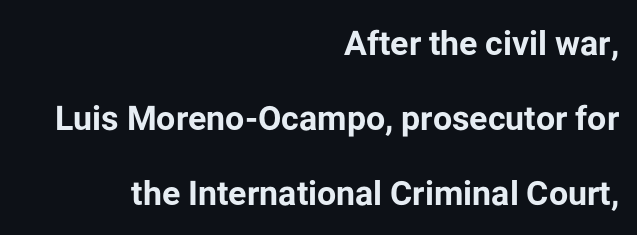
{"serif": "no", "italic": "no", "bold": "yes", "weight": "bold", "width": "normal", "stroke_contrast": "low", "x_height": "medium", "monospaced": "no", "underline": "no", "align": "right", "line_spacing": "loose", "line_spacing_ratio": 2.21, "letter_spacing": "normal", "letter_spacing_em": 0.0, "glyph_px": 34}
